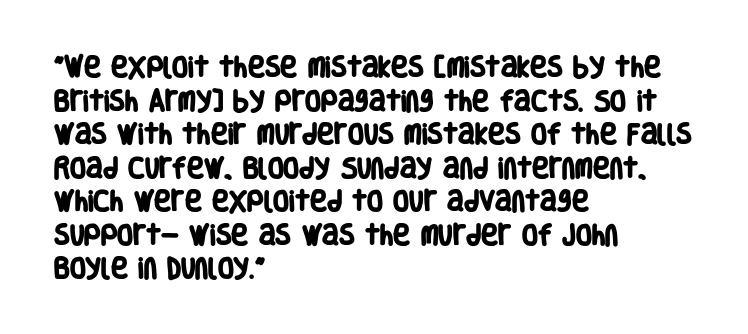
Q: Is the text bold? A: Yes.
Q: Is the text underlined? A: No.
Q: How is the paragraph aligned? A: Left-aligned.
Q: Is the spacing between letters normal or unusually wide? A: Normal.
Q: Is the spacing between lines tight, normal or loose? A: Normal.
